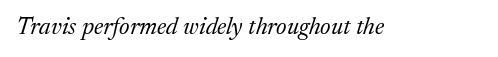
{"italic": "yes", "lean": "right", "slant_degrees": 17, "bold": "no", "underline": "no", "letter_spacing": "normal", "letter_spacing_em": 0.0, "glyph_px": 24}
